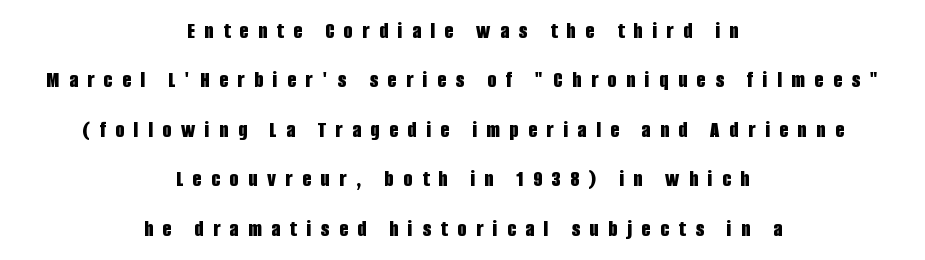
The image shows 23 px bold type, upright; set centered, loose line spacing (2.15x), unusually wide letter spacing (+0.42 em), not underlined.
